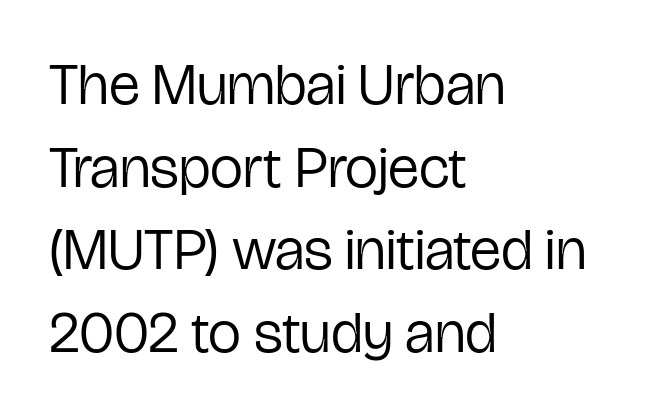
Is this a fixed-width face? No — the glyphs have proportional, varying widths. Look at the tracking — it's just the regular setting, nothing added. Line beginnings align vertically; line endings do not. The type family on display is of the sans-serif kind. Rows of type keep a routine distance in the vertical direction.
